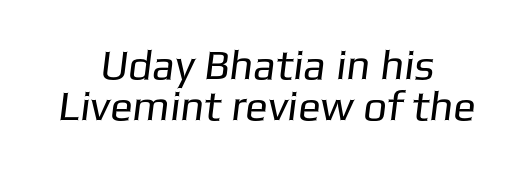
Q: Is the text bold? A: No.
Q: Is the typeface a serif or a sans-serif typeface? A: Sans-serif.
Q: Is the text underlined? A: No.
Q: How is the paragraph aligned? A: Centered.
Q: Is the spacing between letters normal or unusually wide? A: Normal.
Q: Is the spacing between lines tight, normal or loose? A: Tight.
Q: Width (condensed, normal, or wide)? A: Normal.
Q: Stroke contrast? A: Low.
Q: x-height? A: Medium.
Q: Monospaced? A: No.
